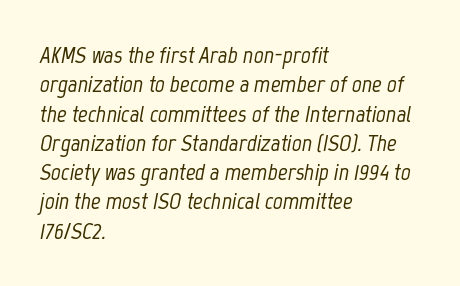
Q: Is the text italic (slanted)? A: Yes, it leans right by about 12 degrees.
Q: Is the text underlined? A: No.
Q: How is the paragraph aligned? A: Left-aligned.
Q: Is the spacing between letters normal or unusually wide? A: Normal.
